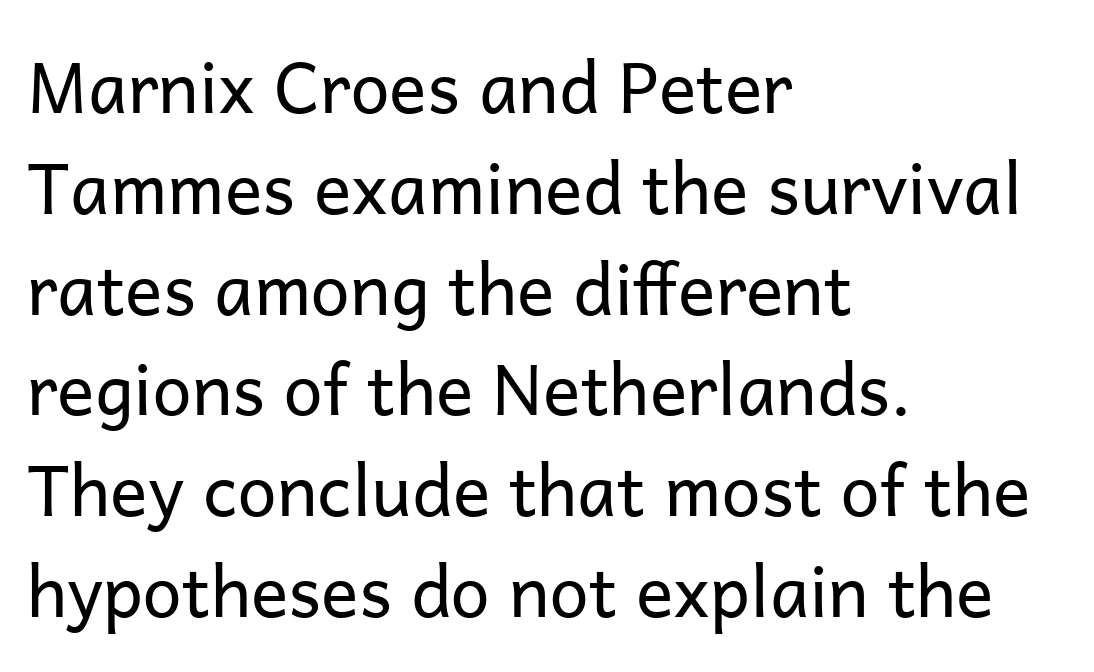
Q: Is the text bold? A: No.
Q: Is the text italic (slanted)? A: No, it is upright.
Q: Is the typeface a serif or a sans-serif typeface? A: Sans-serif.
Q: Is the text underlined? A: No.
Q: How is the paragraph aligned? A: Left-aligned.
Q: Is the spacing between letters normal or unusually wide? A: Normal.
Q: Is the spacing between lines tight, normal or loose? A: Normal.
Q: Width (condensed, normal, or wide)? A: Normal.
Q: Stroke contrast? A: Low.
Q: x-height? A: Medium.
Q: Monospaced? A: No.
